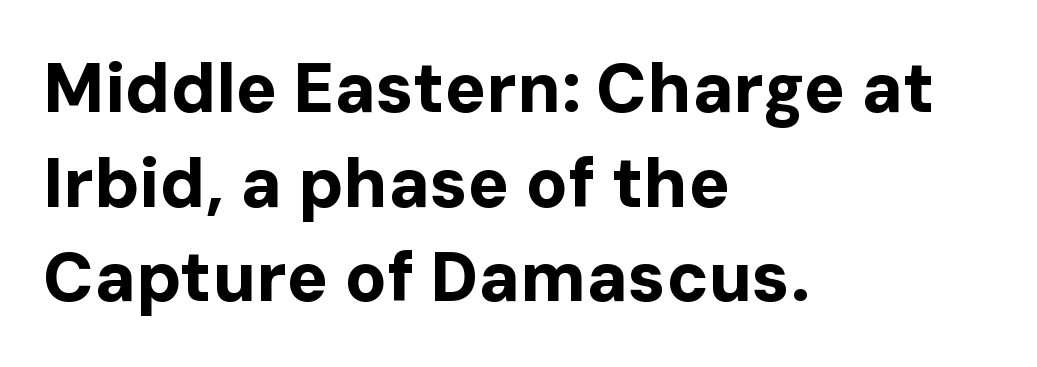
{"serif": "no", "italic": "no", "bold": "yes", "weight": "bold", "width": "normal", "stroke_contrast": "low", "x_height": "medium", "monospaced": "no", "underline": "no", "align": "left", "line_spacing": "normal", "line_spacing_ratio": 1.37, "letter_spacing": "normal", "letter_spacing_em": 0.0, "glyph_px": 69}
